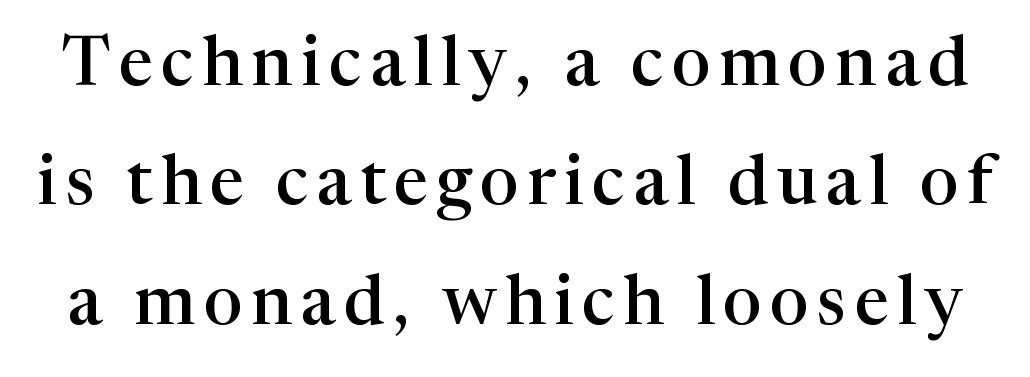
Q: Is the text bold? A: Semi-bold.
Q: Is the text italic (slanted)? A: No, it is upright.
Q: Is the typeface a serif or a sans-serif typeface? A: Serif.
Q: Is the text underlined? A: No.
Q: Width (condensed, normal, or wide)? A: Normal.
Q: Stroke contrast? A: High.
Q: x-height? A: Medium.
Q: Monospaced? A: No.
